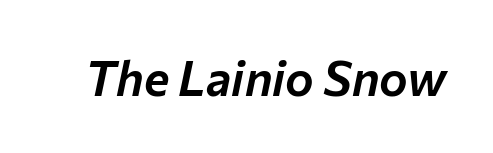
Q: Is the text italic (slanted)? A: Yes, it leans right by about 12 degrees.
Q: Is the text underlined? A: No.
Q: Is the spacing between letters normal or unusually wide? A: Normal.
Q: Width (condensed, normal, or wide)? A: Normal.
Q: Stroke contrast? A: Low.
Q: x-height? A: Medium.
Q: Monospaced? A: No.
